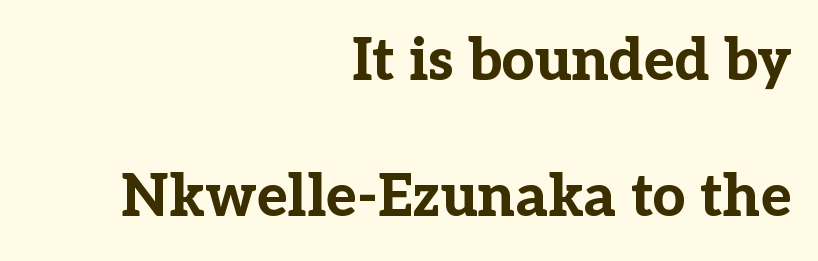
{"serif": "yes", "italic": "no", "bold": "yes", "weight": "bold", "width": "normal", "stroke_contrast": "low", "x_height": "medium", "monospaced": "no", "underline": "no", "align": "right", "line_spacing": "loose", "line_spacing_ratio": 2.34, "letter_spacing": "normal", "letter_spacing_em": 0.0, "glyph_px": 58}
